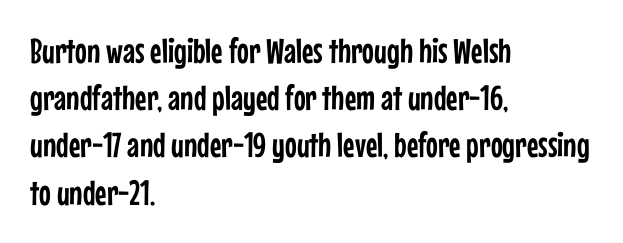
{"serif": "no", "italic": "no", "width": "condensed", "stroke_contrast": "low", "x_height": "medium", "monospaced": "no", "underline": "no", "align": "left", "line_spacing": "normal", "line_spacing_ratio": 1.35, "letter_spacing": "normal", "letter_spacing_em": 0.0, "glyph_px": 35}
